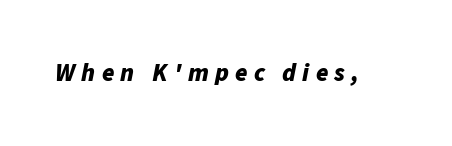
The image shows 25 px bold type, italic (leaning right); set unusually wide letter spacing (+0.25 em), not underlined.
